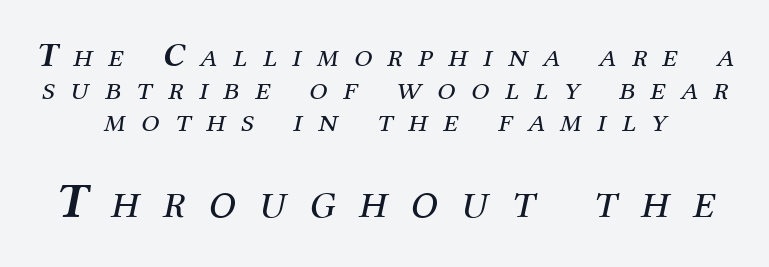
Q: Is the text bold? A: No.
Q: Is the text italic (slanted)? A: Yes, it leans right by about 12 degrees.
Q: Is the typeface a serif or a sans-serif typeface? A: Serif.
Q: Is the text underlined? A: No.
Q: Is the spacing between letters normal or unusually wide? A: Unusually wide.
Q: Is the spacing between lines tight, normal or loose? A: Tight.
Q: Which block of text is set in a larger size, the first (top) or the second (bottom)? A: The second (bottom) one.
Q: Width (condensed, normal, or wide)? A: Normal.
Q: Stroke contrast? A: Medium.
Q: x-height? A: Medium.
Q: Monospaced? A: No.
